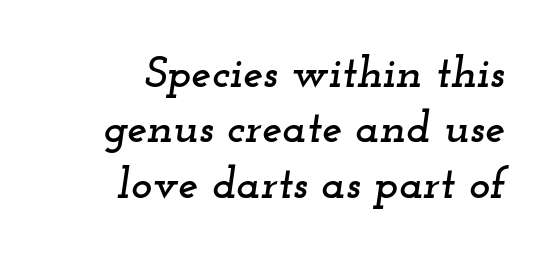
Q: Is the text italic (slanted)? A: Yes, it leans right by about 12 degrees.
Q: Is the typeface a serif or a sans-serif typeface? A: Serif.
Q: Is the text underlined? A: No.
Q: Is the spacing between letters normal or unusually wide? A: Normal.
Q: Width (condensed, normal, or wide)? A: Wide.
Q: Stroke contrast? A: Low.
Q: x-height? A: Small.
Q: Monospaced? A: No.
